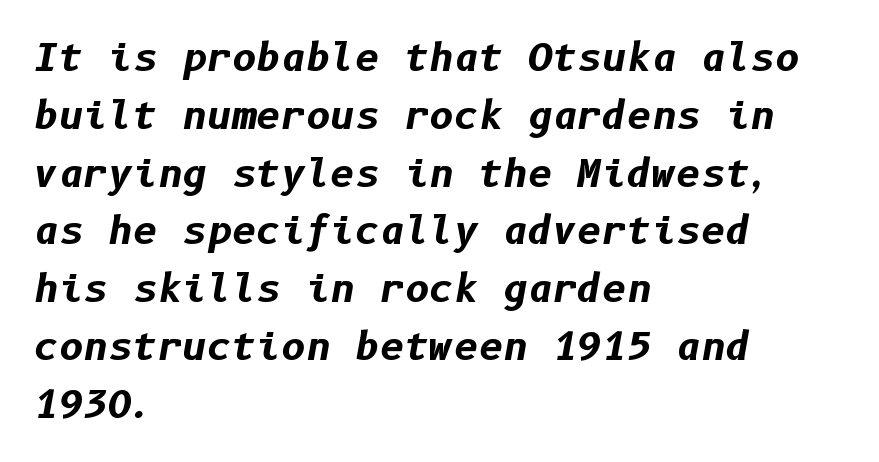
Q: Is the text bold? A: Yes.
Q: Is the text italic (slanted)? A: Yes, it leans right by about 10 degrees.
Q: Is the text underlined? A: No.
Q: How is the paragraph aligned? A: Left-aligned.
Q: Is the spacing between letters normal or unusually wide? A: Normal.
Q: Is the spacing between lines tight, normal or loose? A: Normal.
Q: Width (condensed, normal, or wide)? A: Normal.
Q: Stroke contrast? A: Low.
Q: x-height? A: Medium.
